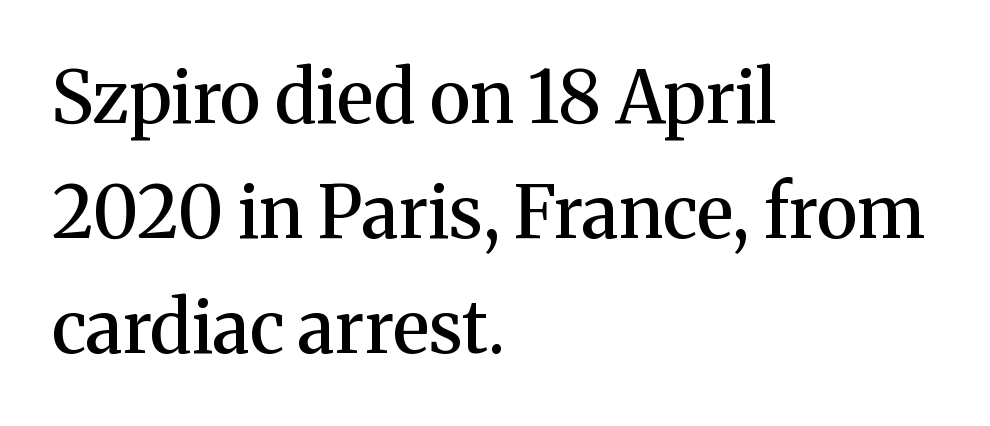
Q: Is the text bold? A: Semi-bold.
Q: Is the text italic (slanted)? A: No, it is upright.
Q: Is the typeface a serif or a sans-serif typeface? A: Serif.
Q: Is the text underlined? A: No.
Q: How is the paragraph aligned? A: Left-aligned.
Q: Is the spacing between letters normal or unusually wide? A: Normal.
Q: Is the spacing between lines tight, normal or loose? A: Normal.
Q: Width (condensed, normal, or wide)? A: Normal.
Q: Stroke contrast? A: Medium.
Q: x-height? A: Medium.
Q: Monospaced? A: No.
